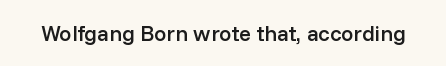
Q: Is the text bold? A: Semi-bold.
Q: Is the text italic (slanted)? A: No, it is upright.
Q: Is the text underlined? A: No.
Q: Is the spacing between letters normal or unusually wide? A: Normal.
